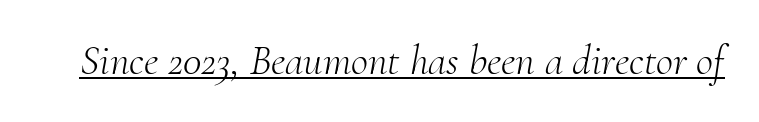
Is this a heavy cut? Hardly; it is regular or lighter. Here the designer chose a conventional face with non-uniform glyph widths. I'd call this a serif setting — the letters wear small feet. If you drew a line through each stem, it would be angled. Is there an underline? Yes — a line sits under the letters.
